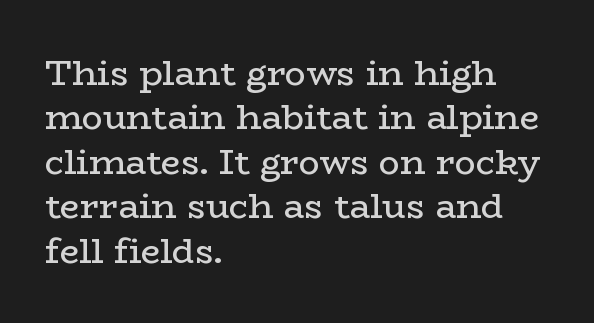
This is the regular roman posture of the typeface. The text block is weighted toward the left margin, trailing off unevenly rightward. Characters follow at the spacing the type designer built in. Do the characters align in a grid? No, the font is proportional. Counters stay open thanks to moderate or lighter strokes.
